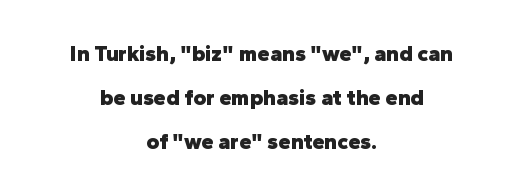
The image shows 22 px bold type, upright; set centered, loose line spacing (2.01x), normal letter spacing, not underlined.
